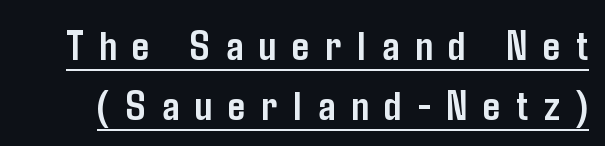
Q: Is the text bold? A: Yes.
Q: Is the text italic (slanted)? A: No, it is upright.
Q: Is the typeface a serif or a sans-serif typeface? A: Sans-serif.
Q: Is the text underlined? A: Yes.
Q: Is the spacing between letters normal or unusually wide? A: Unusually wide.
Q: Is the spacing between lines tight, normal or loose? A: Normal.
Q: Width (condensed, normal, or wide)? A: Condensed.
Q: Stroke contrast? A: Low.
Q: x-height? A: Medium.
Q: Monospaced? A: No.
